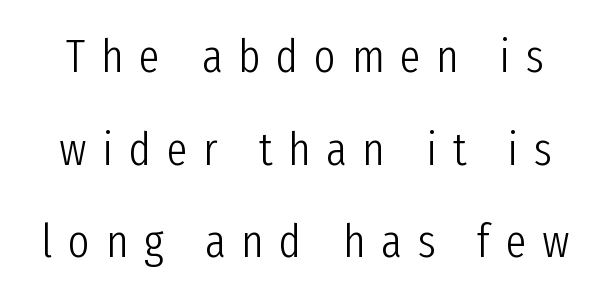
Q: Is the text bold? A: No.
Q: Is the text italic (slanted)? A: No, it is upright.
Q: Is the typeface a serif or a sans-serif typeface? A: Sans-serif.
Q: Is the text underlined? A: No.
Q: Is the spacing between letters normal or unusually wide? A: Unusually wide.
Q: Is the spacing between lines tight, normal or loose? A: Loose.
Q: Width (condensed, normal, or wide)? A: Condensed.
Q: Stroke contrast? A: Low.
Q: x-height? A: Medium.
Q: Monospaced? A: No.
